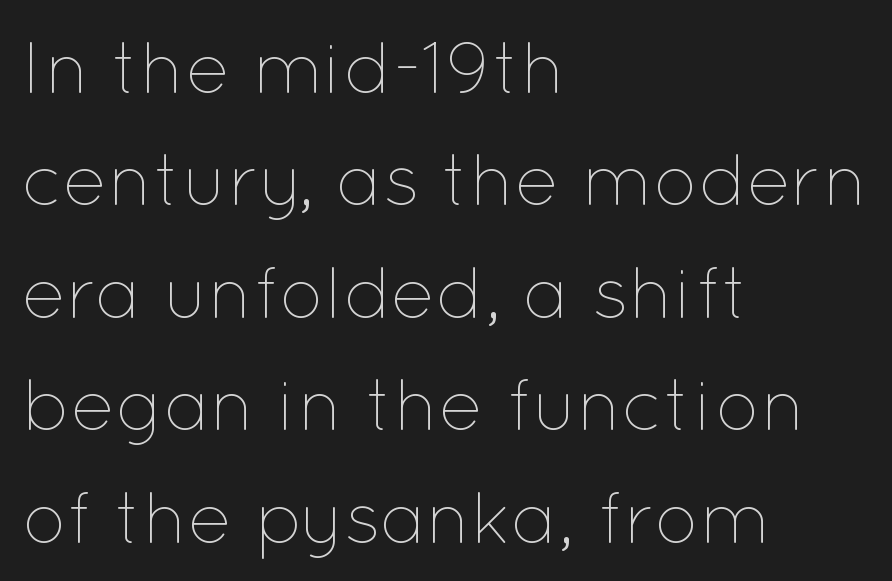
Q: Is the text bold? A: No.
Q: Is the text italic (slanted)? A: No, it is upright.
Q: Is the text underlined? A: No.
Q: How is the paragraph aligned? A: Left-aligned.
Q: Is the spacing between letters normal or unusually wide? A: Normal.
Q: Is the spacing between lines tight, normal or loose? A: Normal.
Q: Width (condensed, normal, or wide)? A: Normal.
Q: Stroke contrast? A: Low.
Q: x-height? A: Medium.
Q: Monospaced? A: No.
